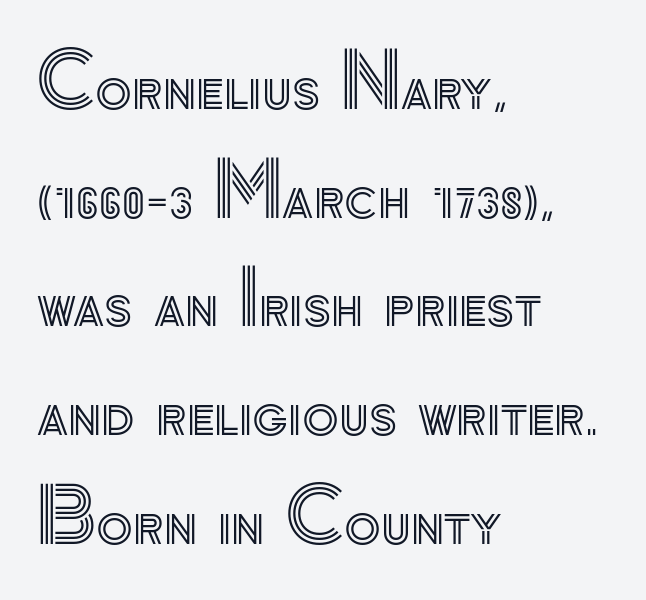
The image shows 75 px text type, upright; set left-aligned, normal line spacing (1.45x), normal letter spacing, not underlined; a small x-height.
